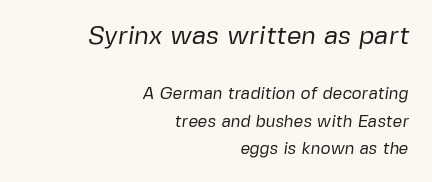
{"bold": "no", "underline": "no", "align": "right", "line_spacing": "normal", "line_spacing_ratio": 1.6, "letter_spacing": "normal", "letter_spacing_em": 0.0, "larger_block": "first", "size_ratio": 1.53, "glyph_px": 26}
